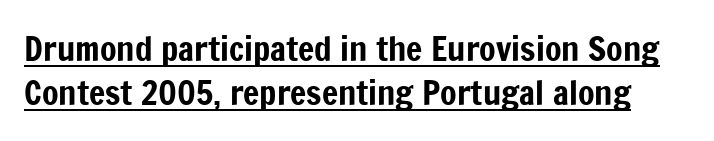
Nobody touched the tracking dial on this one. Vertical spacing — default. Glance below the letters and you will spot a drawn line. Do the characters align in a grid? No, the font is proportional.
